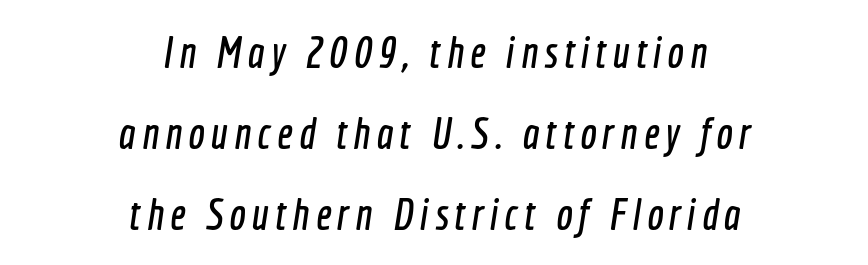
The image shows 44 px condensed sans-serif type; set centered, line spacing 1.84x, not underlined; a medium x-height.
